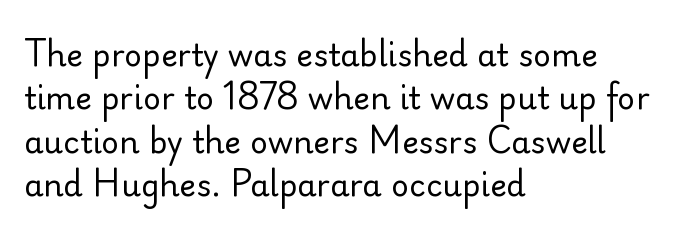
The image shows 31 px regular-weight sans-serif type, upright; set left-aligned, normal line spacing (1.4x), normal letter spacing, not underlined; low stroke contrast and a small x-height.
